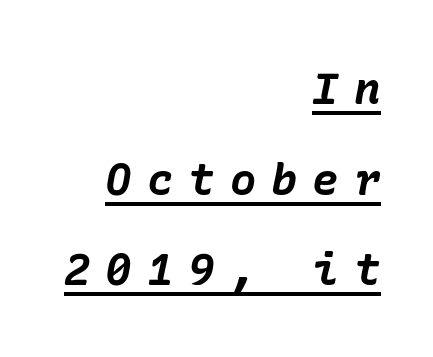
The image shows 44 px bold type, italic (leaning right); set right-aligned, loose line spacing (2.06x), unusually wide letter spacing (+0.34 em), underlined; low stroke contrast and a medium x-height.
